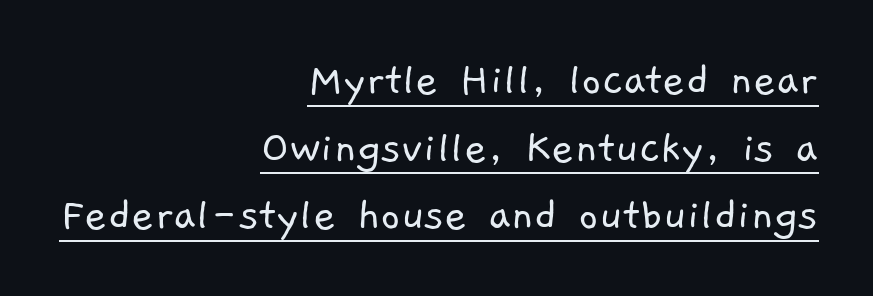
Notice how descenders clear the ascenders below comfortably — that's standard leading. Character widths vary here, with narrow letters taking less room than wide ones. Emphasis is given by a line drawn under the lettering. Is the letter spacing exaggerated? No — it looks like the ordinary default. Think standard paragraph weight, or any step lighter than that.
